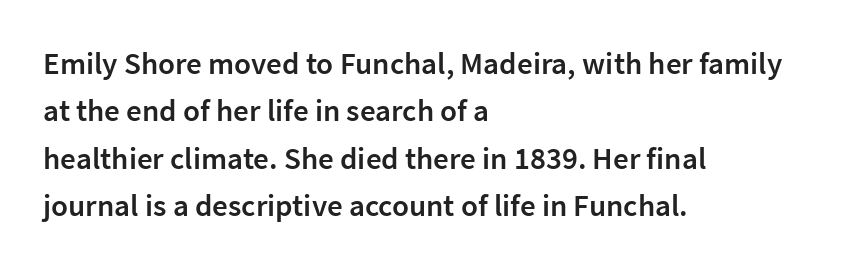
The image shows 31 px semibold sans-serif type, upright; set left-aligned, normal line spacing (1.53x), normal letter spacing, not underlined; low stroke contrast and a medium x-height.
